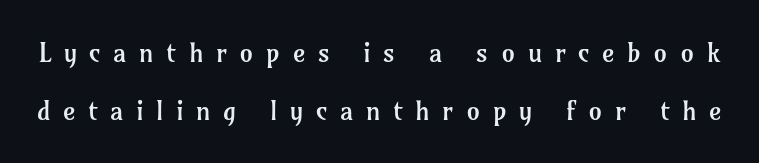
The passage shown has open, widely tracked lettering throughout. Notice how the stems are strictly vertical — no italics here. The vertical gap from one line to the next is large. The font sits on the lighter half of the weight spectrum, regular included. Unmarked baselines from the first word to the last.
